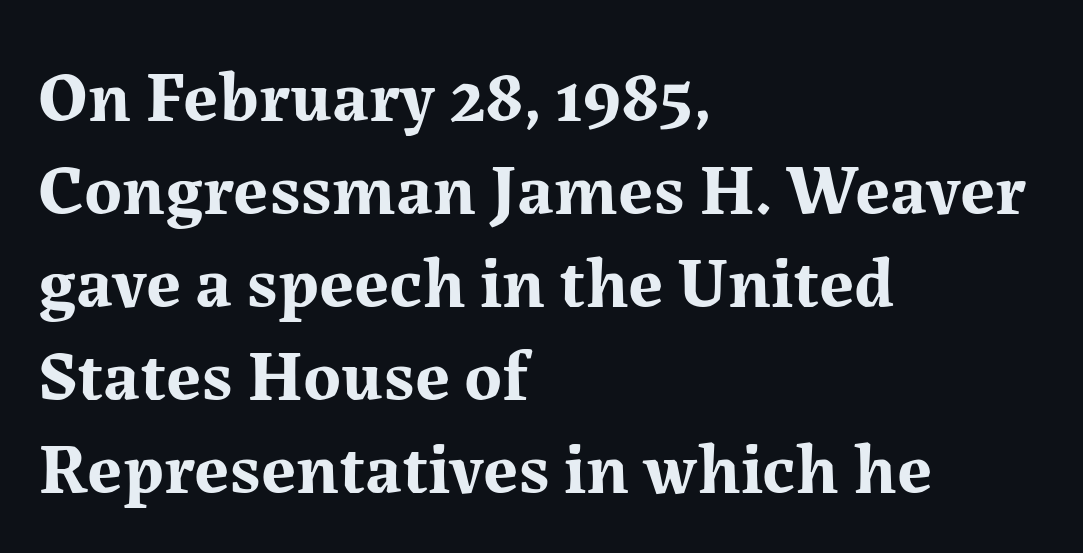
{"serif": "yes", "italic": "no", "bold": "yes", "weight": "bold", "width": "normal", "stroke_contrast": "medium", "x_height": "medium", "monospaced": "no", "underline": "no", "align": "left", "line_spacing": "normal", "line_spacing_ratio": 1.29, "letter_spacing": "normal", "letter_spacing_em": 0.0, "glyph_px": 72}
